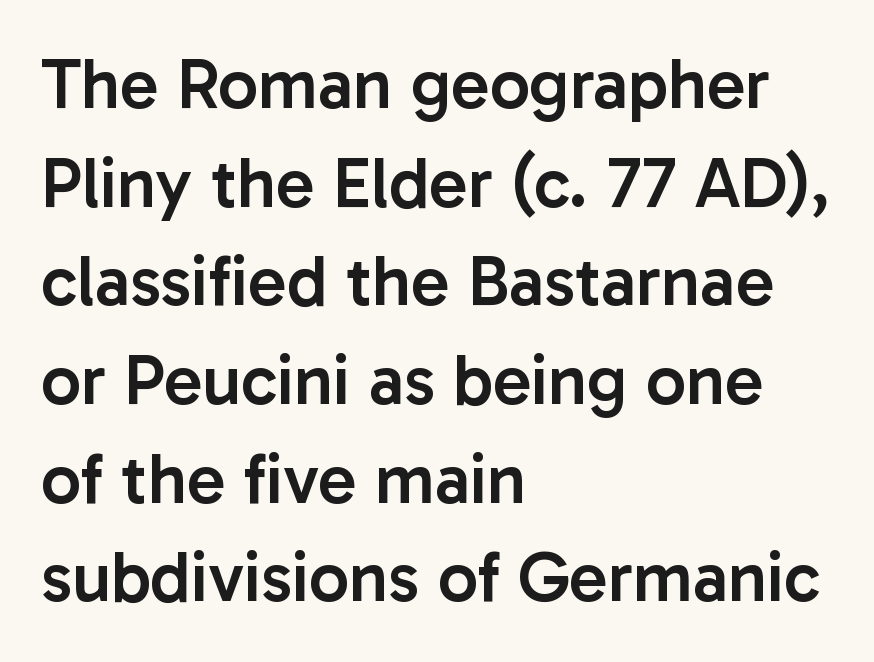
{"serif": "no", "italic": "no", "bold": "semi", "weight": "semibold", "width": "normal", "stroke_contrast": "low", "x_height": "medium", "monospaced": "no", "underline": "no", "align": "left", "line_spacing": "normal", "line_spacing_ratio": 1.39, "letter_spacing": "normal", "letter_spacing_em": 0.0, "glyph_px": 71}
